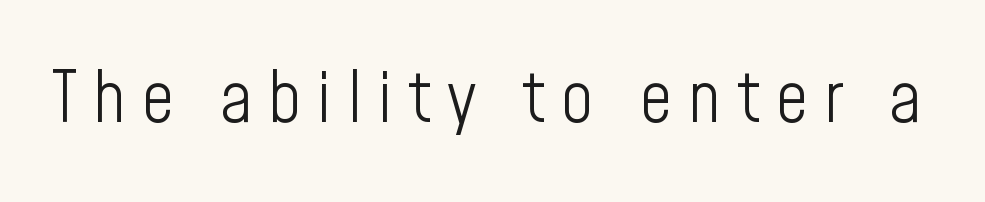
Q: Is the text bold? A: No.
Q: Is the text italic (slanted)? A: No, it is upright.
Q: Is the typeface a serif or a sans-serif typeface? A: Sans-serif.
Q: Is the text underlined? A: No.
Q: Is the spacing between letters normal or unusually wide? A: Unusually wide.
Q: Width (condensed, normal, or wide)? A: Condensed.
Q: Stroke contrast? A: Low.
Q: x-height? A: Medium.
Q: Monospaced? A: No.
